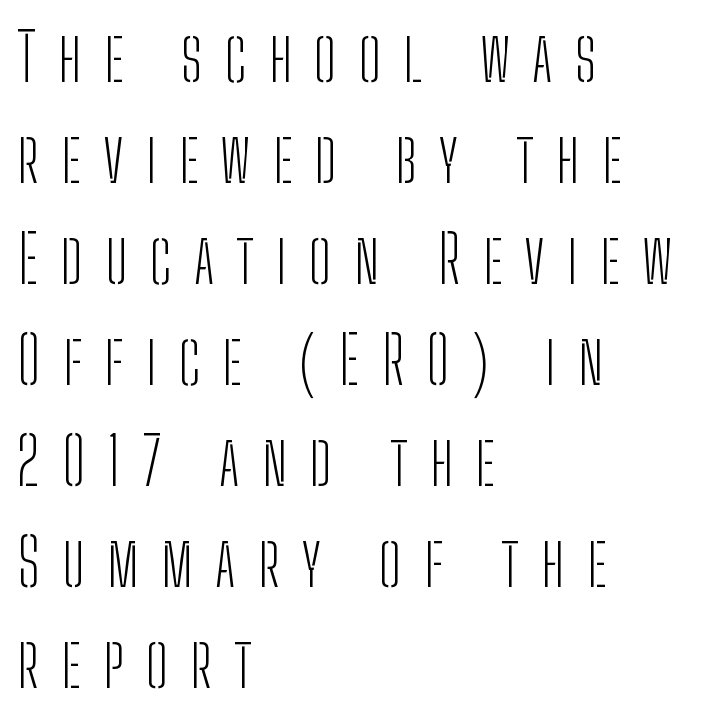
Q: Is the text bold? A: No.
Q: Is the text italic (slanted)? A: No, it is upright.
Q: Is the typeface a serif or a sans-serif typeface? A: Sans-serif.
Q: Is the text underlined? A: No.
Q: How is the paragraph aligned? A: Left-aligned.
Q: Is the spacing between letters normal or unusually wide? A: Unusually wide.
Q: Is the spacing between lines tight, normal or loose? A: Normal.
Q: Width (condensed, normal, or wide)? A: Condensed.
Q: Stroke contrast? A: Low.
Q: x-height? A: Medium.
Q: Monospaced? A: No.
